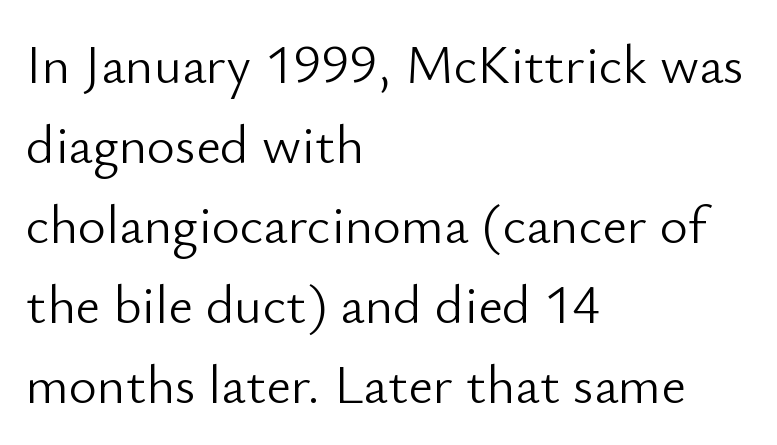
Q: Is the text bold? A: No.
Q: Is the text italic (slanted)? A: No, it is upright.
Q: Is the typeface a serif or a sans-serif typeface? A: Sans-serif.
Q: Is the text underlined? A: No.
Q: How is the paragraph aligned? A: Left-aligned.
Q: Is the spacing between letters normal or unusually wide? A: Normal.
Q: Is the spacing between lines tight, normal or loose? A: Normal.
Q: Width (condensed, normal, or wide)? A: Normal.
Q: Stroke contrast? A: Low.
Q: x-height? A: Small.
Q: Monospaced? A: No.
